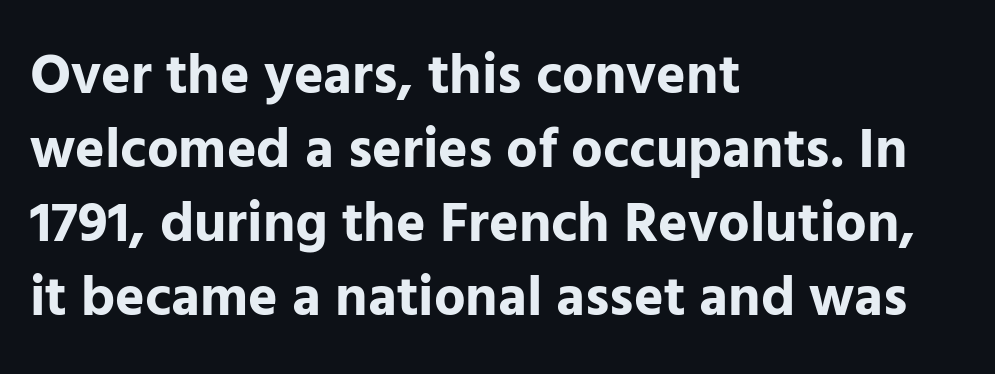
The image shows 56 px bold sans-serif type, upright; set left-aligned, normal line spacing (1.32x), normal letter spacing, not underlined; low stroke contrast and a medium x-height.
